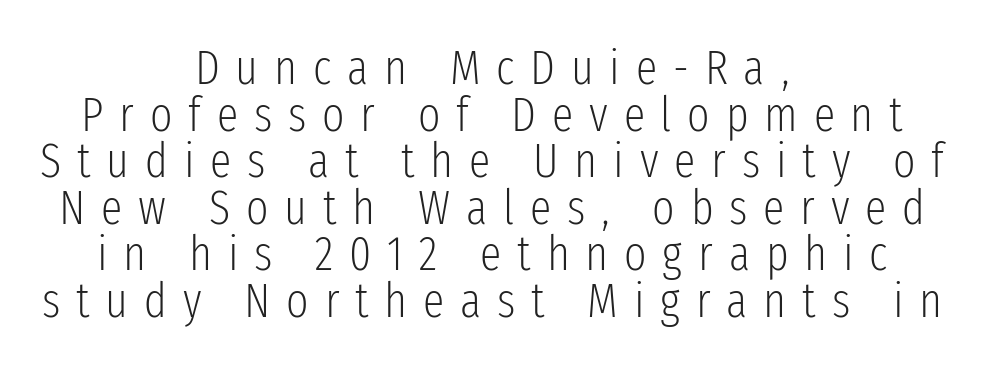
{"serif": "no", "italic": "no", "bold": "no", "weight": "light", "width": "condensed", "stroke_contrast": "low", "x_height": "medium", "monospaced": "no", "underline": "no", "align": "center", "line_spacing": "tight", "line_spacing_ratio": 0.97, "letter_spacing": "wide", "letter_spacing_em": 0.33, "glyph_px": 48}
